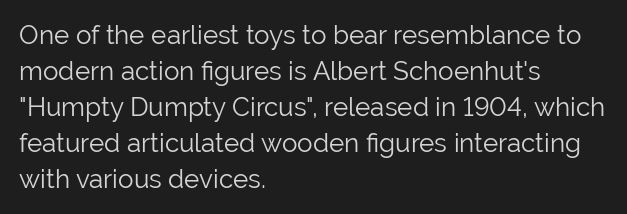
The image shows 26 px text type, upright; set left-aligned, normal line spacing (1.38x), normal letter spacing, not underlined.
